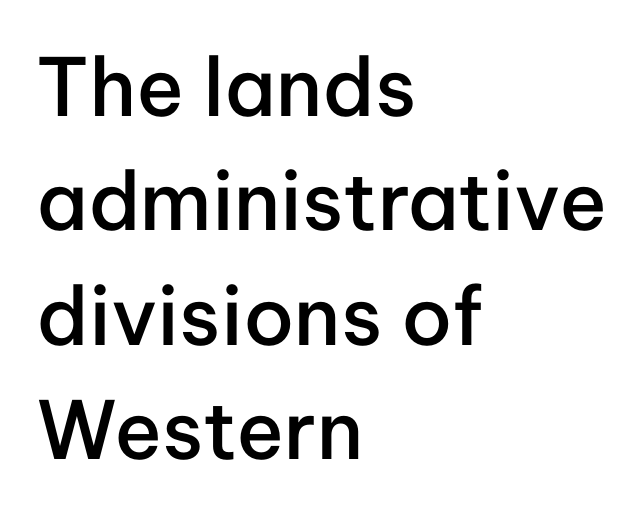
The image shows 80 px semibold sans-serif type, upright; set left-aligned, normal line spacing (1.43x), normal letter spacing, not underlined; low stroke contrast and a medium x-height.
